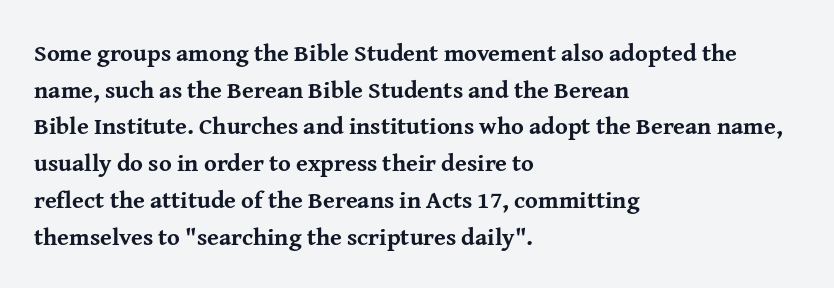
The image shows 24 px bold type, upright; set left-aligned, normal line spacing (1.53x), normal letter spacing, not underlined.
